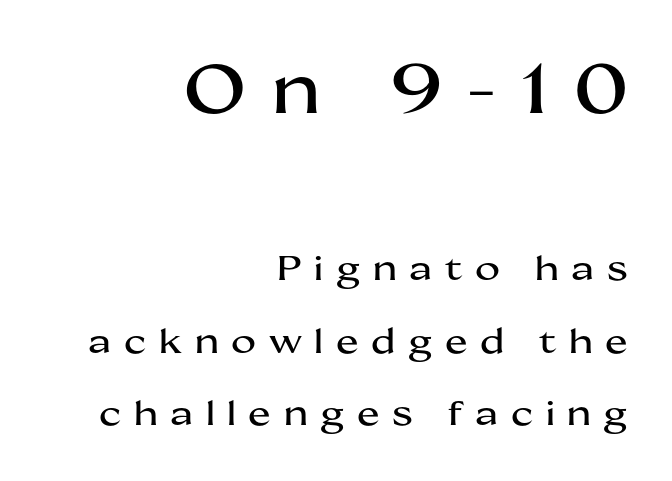
{"italic": "no", "width": "wide", "stroke_contrast": "medium", "x_height": "medium", "monospaced": "no", "underline": "no", "align": "right", "line_spacing": "loose", "line_spacing_ratio": 2.13, "letter_spacing": "wide", "letter_spacing_em": 0.37, "larger_block": "first", "size_ratio": 2.03, "glyph_px": 69}
